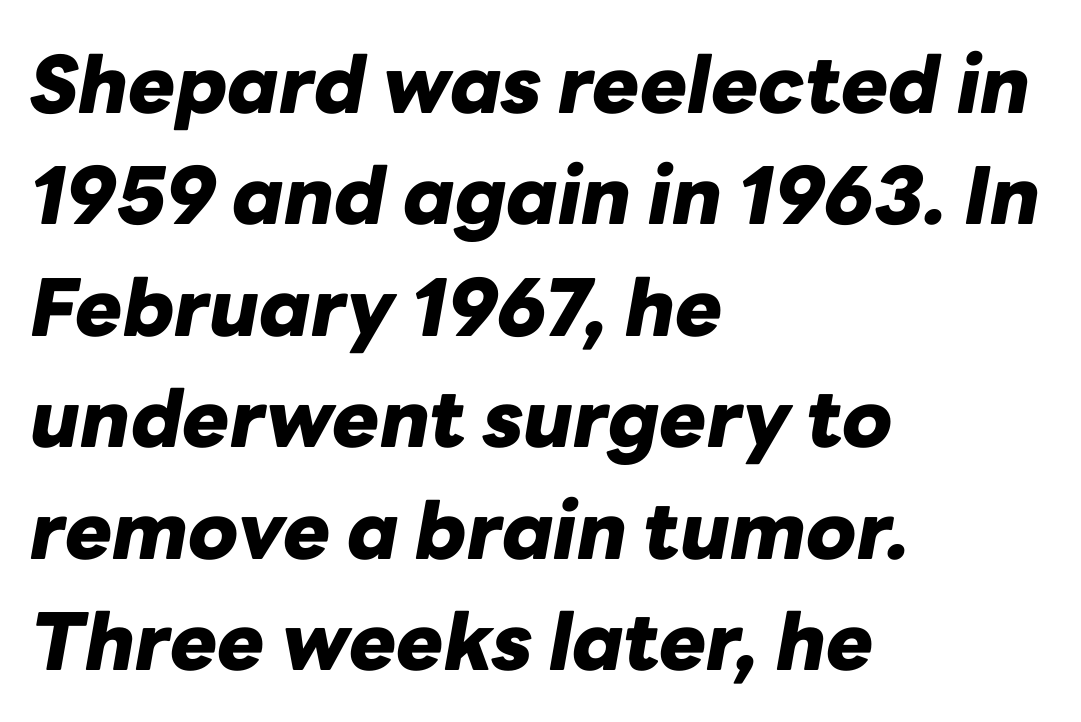
Q: Is the text bold? A: Yes.
Q: Is the text italic (slanted)? A: Yes, it leans right by about 10 degrees.
Q: Is the text underlined? A: No.
Q: How is the paragraph aligned? A: Left-aligned.
Q: Is the spacing between letters normal or unusually wide? A: Normal.
Q: Is the spacing between lines tight, normal or loose? A: Normal.
Q: Width (condensed, normal, or wide)? A: Normal.
Q: Stroke contrast? A: Low.
Q: x-height? A: Medium.
Q: Monospaced? A: No.
